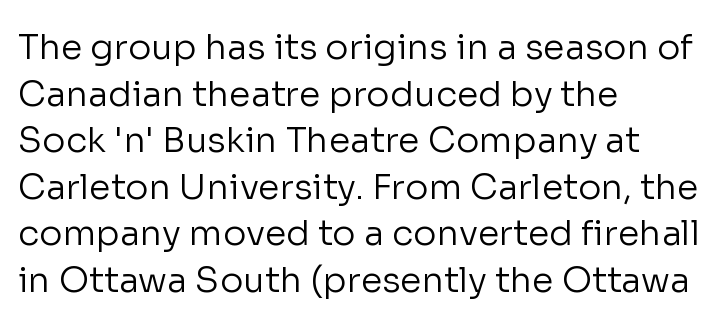
Q: Is the text bold? A: No.
Q: Is the text italic (slanted)? A: No, it is upright.
Q: Is the typeface a serif or a sans-serif typeface? A: Sans-serif.
Q: Is the text underlined? A: No.
Q: How is the paragraph aligned? A: Left-aligned.
Q: Is the spacing between letters normal or unusually wide? A: Normal.
Q: Is the spacing between lines tight, normal or loose? A: Normal.
Q: Width (condensed, normal, or wide)? A: Normal.
Q: Stroke contrast? A: Low.
Q: x-height? A: Medium.
Q: Monospaced? A: No.
